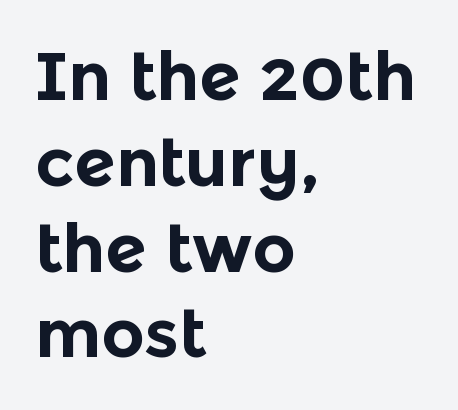
Character widths vary here, with narrow letters taking less room than wide ones. Pretty heavy lettering here — definitely bold. Each row of text sits above clean, open space. No italicization has been applied; the sample stays upright.
